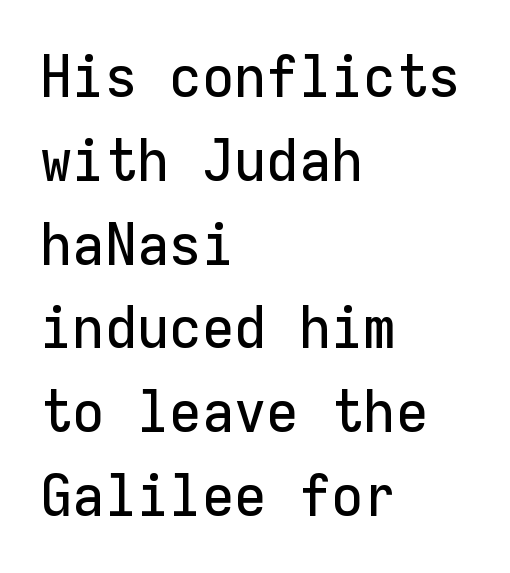
{"serif": "no", "italic": "no", "width": "normal", "stroke_contrast": "low", "x_height": "medium", "monospaced": "yes", "underline": "no", "align": "left", "line_spacing": "normal", "line_spacing_ratio": 1.42, "letter_spacing": "normal", "letter_spacing_em": 0.0, "glyph_px": 59}
